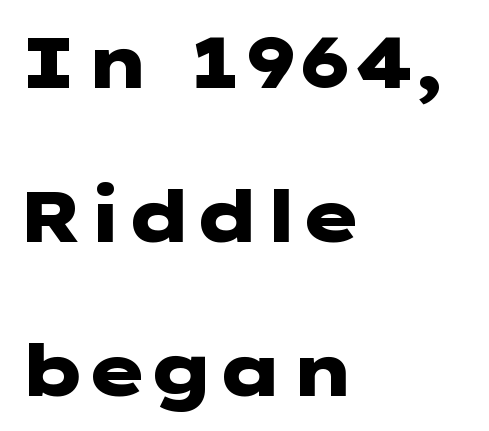
The image shows 72 px heavy, wide sans-serif type, upright; set left-aligned, loose line spacing (2.14x), normal letter spacing, not underlined; low stroke contrast and a medium x-height.
